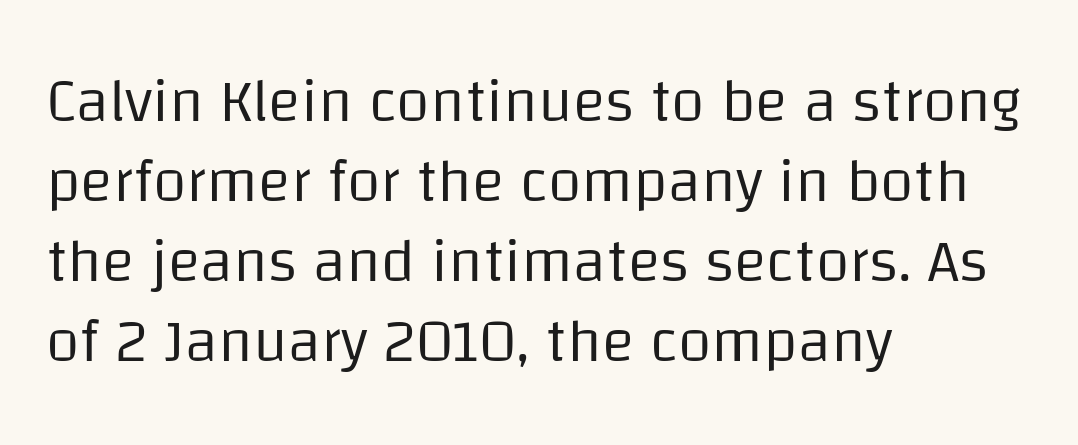
{"serif": "no", "italic": "no", "bold": "no", "weight": "regular", "width": "normal", "stroke_contrast": "low", "x_height": "large", "monospaced": "no", "underline": "no", "align": "left", "line_spacing": "normal", "line_spacing_ratio": 1.31, "letter_spacing": "normal", "letter_spacing_em": 0.0, "glyph_px": 61}
